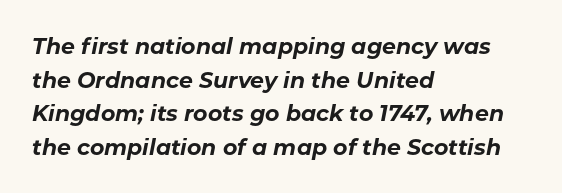
This sample uses an oblique cut, with every glyph tilted off the vertical. The rendering uses a moderate line-height, typical for paragraphs. You'd pick this weight for a headline — it's a proper bold. Horizontal alignment here is leftward, the default for most running prose. The face used here is rendered with its standard letterfit. The specimen omits any rule beneath the text block's lines.
